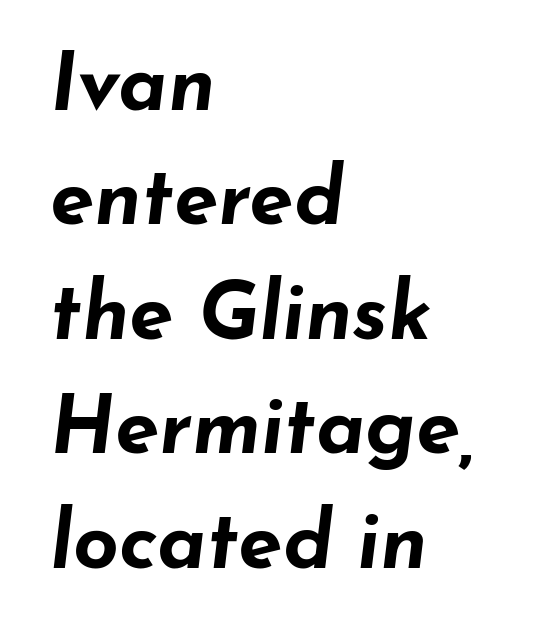
The image shows 80 px bold, wide type, italic (leaning right); set left-aligned, normal line spacing (1.43x), normal letter spacing, not underlined; low stroke contrast and a small x-height.
